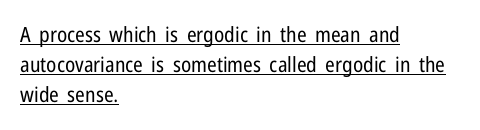
{"italic": "no", "bold": "no", "underline": "yes", "align": "left", "line_spacing": "normal", "line_spacing_ratio": 1.44, "letter_spacing": "normal", "letter_spacing_em": 0.0, "glyph_px": 21}
